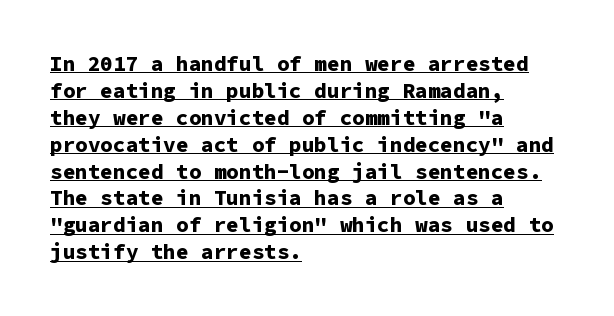
{"italic": "no", "bold": "yes", "underline": "yes", "align": "left", "line_spacing": "normal", "line_spacing_ratio": 1.28, "letter_spacing": "normal", "letter_spacing_em": 0.0, "glyph_px": 21}
